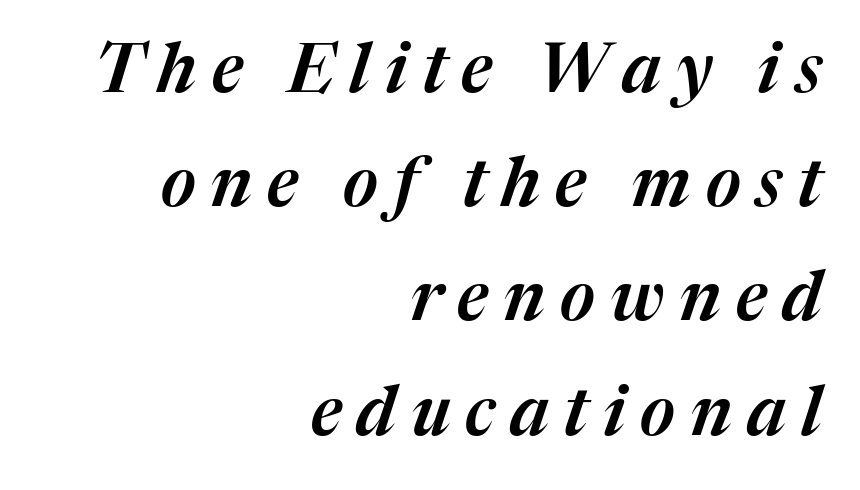
{"italic": "yes", "lean": "right", "slant_degrees": 17, "width": "normal", "stroke_contrast": "medium", "x_height": "medium", "monospaced": "no", "underline": "no", "align": "right", "line_spacing": "normal", "line_spacing_ratio": 1.68, "letter_spacing": "wide", "letter_spacing_em": 0.22, "glyph_px": 68}
